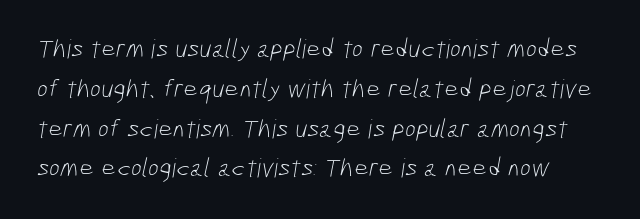
Q: Is the text bold? A: No.
Q: Is the text underlined? A: No.
Q: Is the spacing between letters normal or unusually wide? A: Normal.
Q: Is the spacing between lines tight, normal or loose? A: Normal.
